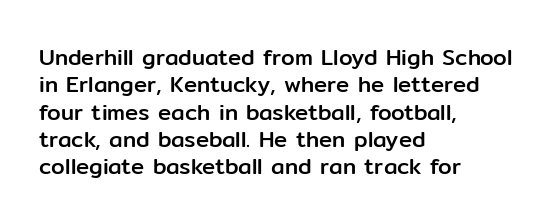
The image shows 22 px text type, upright; set left-aligned, line spacing 1.24x, normal letter spacing, not underlined.
